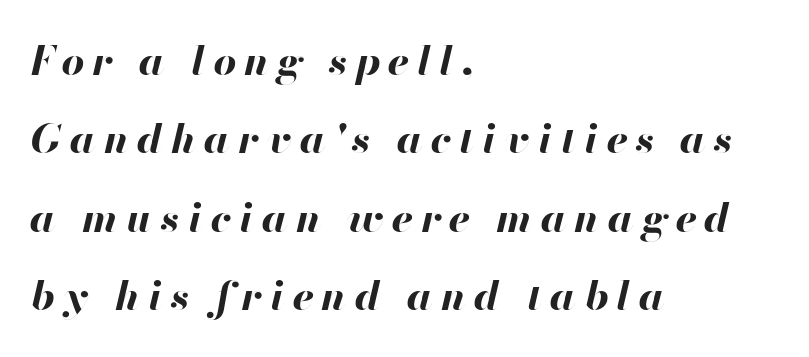
The image shows 40 px bold type, italic (leaning right); set left-aligned, loose line spacing (1.96x), unusually wide letter spacing (+0.2 em), not underlined; high stroke contrast and a small x-height.
